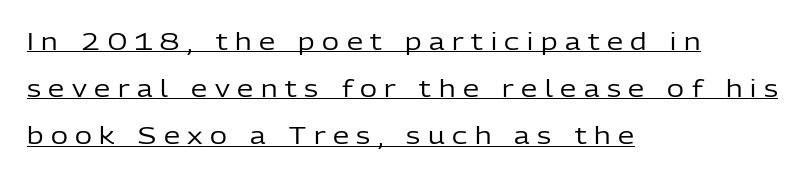
The image shows 23 px text type, upright; set left-aligned, loose line spacing (2.05x), unusually wide letter spacing (+0.33 em), underlined.
